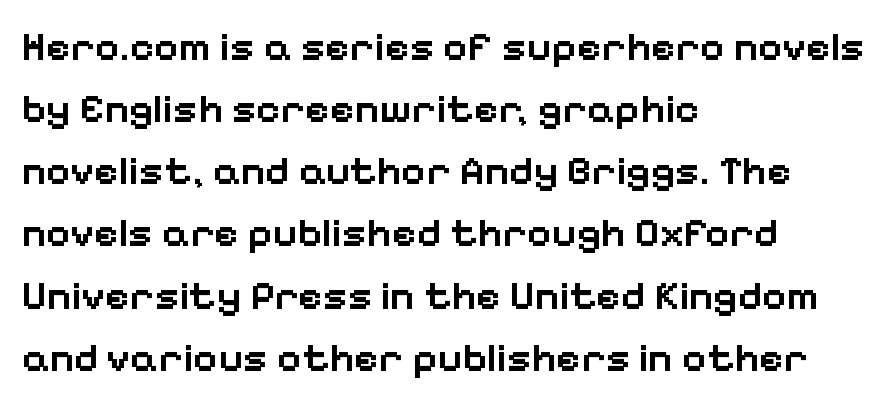
{"serif": "no", "italic": "no", "bold": "semi", "weight": "semibold", "width": "normal", "stroke_contrast": "low", "x_height": "medium", "monospaced": "no", "underline": "no", "align": "left", "line_spacing": "normal", "line_spacing_ratio": 1.48, "letter_spacing": "normal", "letter_spacing_em": 0.0, "glyph_px": 42}
